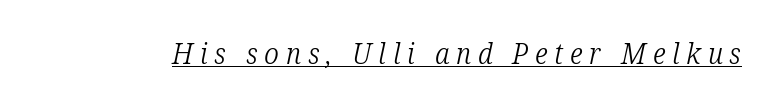
{"serif": "yes", "italic": "yes", "lean": "right", "slant_degrees": 12, "bold": "no", "weight": "light", "width": "condensed", "stroke_contrast": "low", "x_height": "medium", "monospaced": "no", "underline": "yes", "letter_spacing": "wide", "letter_spacing_em": 0.23, "glyph_px": 29}
